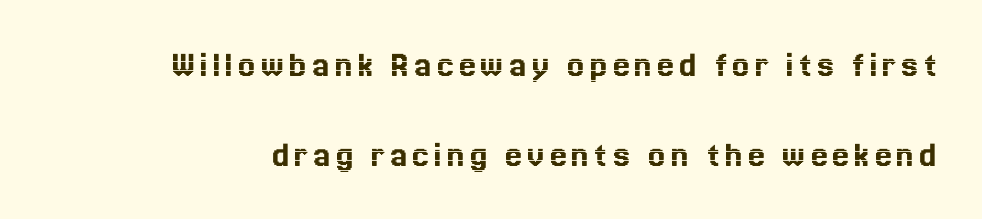
The image shows 38 px text type, upright; set loose line spacing (2.36x), not underlined; a medium x-height.
